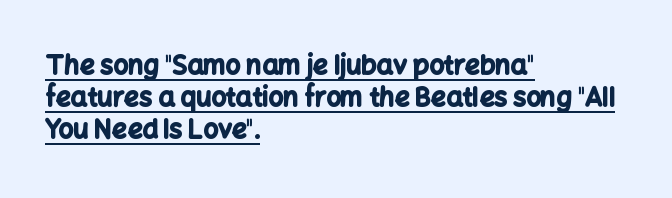
{"italic": "no", "bold": "yes", "underline": "yes", "align": "left", "line_spacing_ratio": 1.23, "letter_spacing": "normal", "letter_spacing_em": 0.0, "glyph_px": 26}
